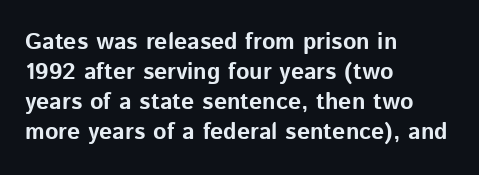
Does extra space separate the letters? No, they use regular spacing. The passage is arranged the way most books set body copy — flush left. Successive baselines arrive at the customary interval. Posture: upright roman. Is the type bold? Yes — the strokes are clearly thick and heavy.
